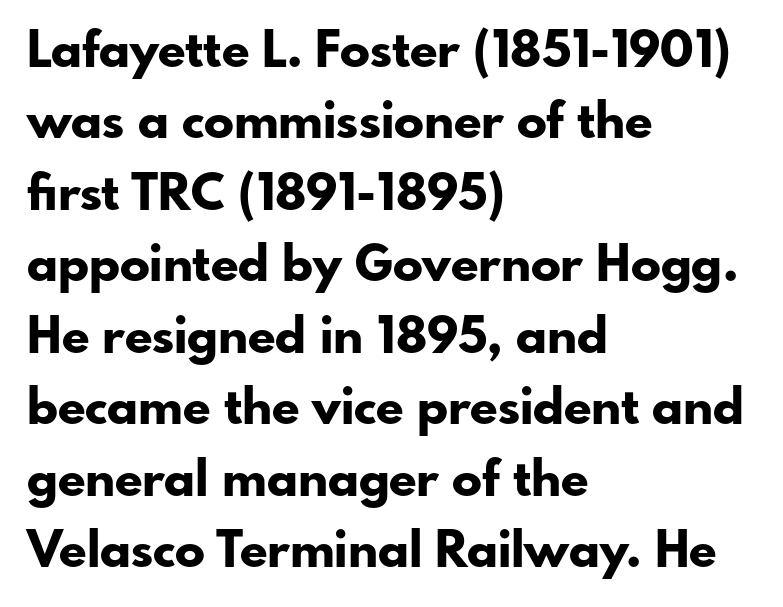
{"serif": "no", "italic": "no", "bold": "yes", "weight": "bold", "width": "normal", "stroke_contrast": "low", "x_height": "small", "monospaced": "no", "underline": "no", "align": "left", "line_spacing": "normal", "line_spacing_ratio": 1.43, "letter_spacing": "normal", "letter_spacing_em": 0.0, "glyph_px": 50}
